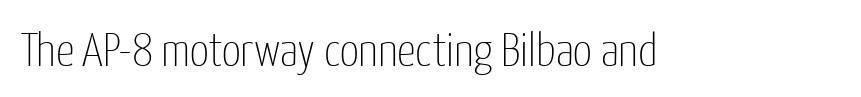
Q: Is the text bold? A: No.
Q: Is the text italic (slanted)? A: No, it is upright.
Q: Is the typeface a serif or a sans-serif typeface? A: Sans-serif.
Q: Is the text underlined? A: No.
Q: Is the spacing between letters normal or unusually wide? A: Normal.
Q: Width (condensed, normal, or wide)? A: Condensed.
Q: Stroke contrast? A: Low.
Q: x-height? A: Medium.
Q: Monospaced? A: No.
